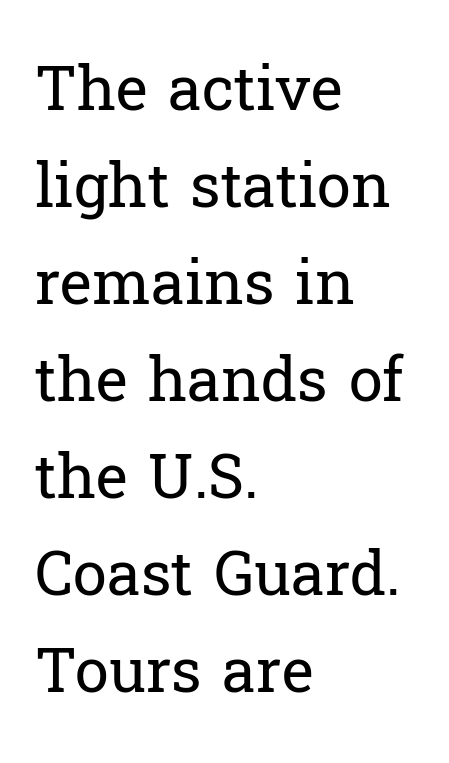
The image shows 61 px regular-weight serif type, upright; set left-aligned, normal line spacing (1.59x), normal letter spacing, not underlined; low stroke contrast and a medium x-height.
